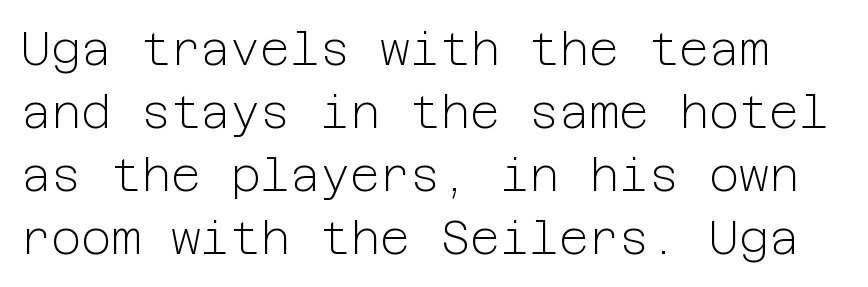
Q: Is the text bold? A: No.
Q: Is the text italic (slanted)? A: No, it is upright.
Q: Is the typeface a serif or a sans-serif typeface? A: Sans-serif.
Q: Is the text underlined? A: No.
Q: Is the spacing between letters normal or unusually wide? A: Normal.
Q: Is the spacing between lines tight, normal or loose? A: Normal.
Q: Width (condensed, normal, or wide)? A: Normal.
Q: Stroke contrast? A: Low.
Q: x-height? A: Medium.
